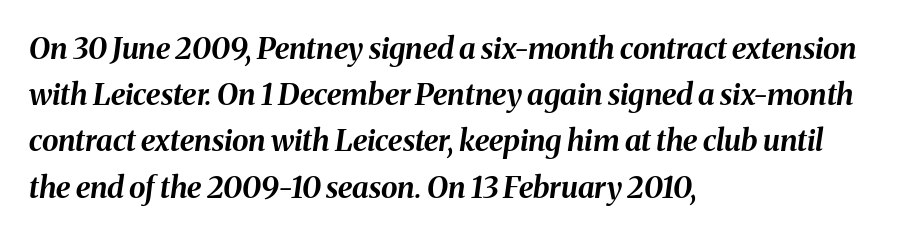
{"italic": "yes", "lean": "right", "slant_degrees": 8, "bold": "yes", "weight": "bold", "width": "normal", "stroke_contrast": "medium", "x_height": "medium", "monospaced": "no", "underline": "no", "align": "left", "line_spacing": "normal", "line_spacing_ratio": 1.54, "letter_spacing": "normal", "letter_spacing_em": 0.0, "glyph_px": 30}
